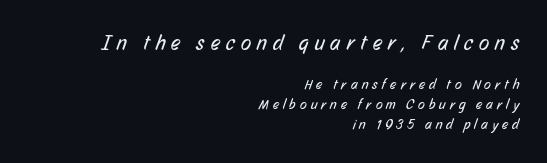
Two sizes are in play, and the larger belongs to the first block. Caption: face not bold, strokes unweighted. Right-aligned paragraph, ragged on the left. The space beneath each line is pristine and unruled.
